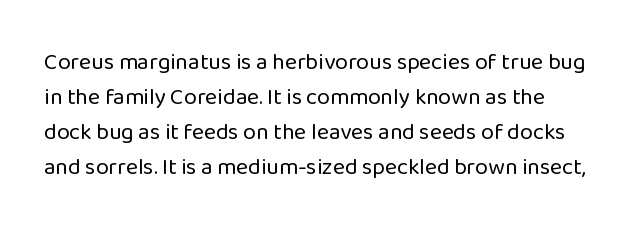
Q: Is the text bold? A: No.
Q: Is the text italic (slanted)? A: No, it is upright.
Q: Is the text underlined? A: No.
Q: Is the spacing between letters normal or unusually wide? A: Normal.
Q: Is the spacing between lines tight, normal or loose? A: Normal.
